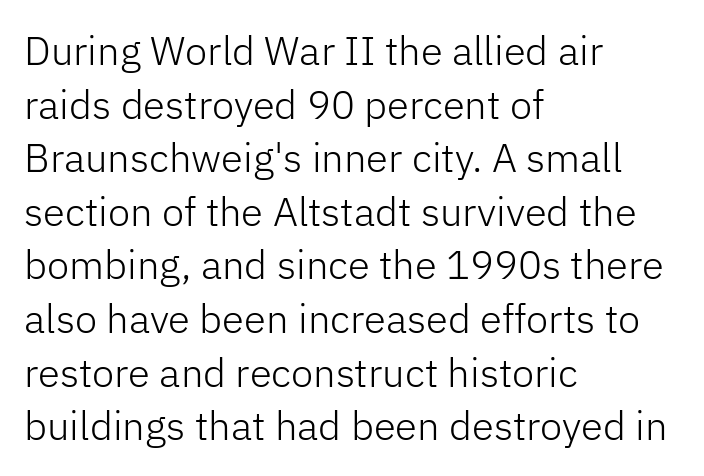
Q: Is the text bold? A: No.
Q: Is the text italic (slanted)? A: No, it is upright.
Q: Is the typeface a serif or a sans-serif typeface? A: Sans-serif.
Q: Is the text underlined? A: No.
Q: How is the paragraph aligned? A: Left-aligned.
Q: Is the spacing between letters normal or unusually wide? A: Normal.
Q: Is the spacing between lines tight, normal or loose? A: Normal.
Q: Width (condensed, normal, or wide)? A: Normal.
Q: Stroke contrast? A: Low.
Q: x-height? A: Medium.
Q: Monospaced? A: No.
